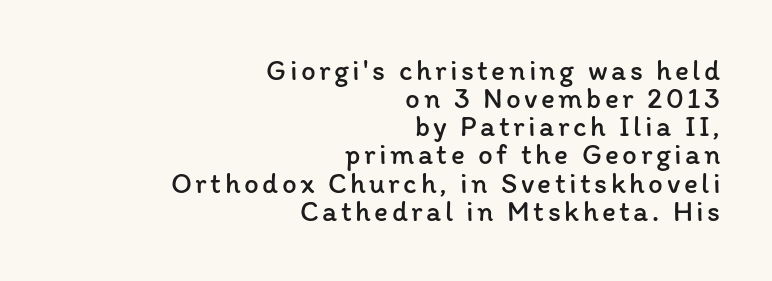
The image shows 29 px regular-weight type, upright; set right-aligned, tight line spacing (0.97x), not underlined; low stroke contrast and a medium x-height.
